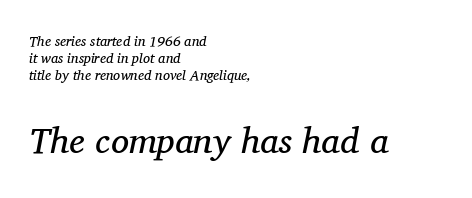
Small over large — that's the arrangement of the two blocks here. Each letter's strokes conclude with small projecting serifs. Proportional: the letters do not fall into vertical columns. Look at the tracking — it's just the regular setting, nothing added.
